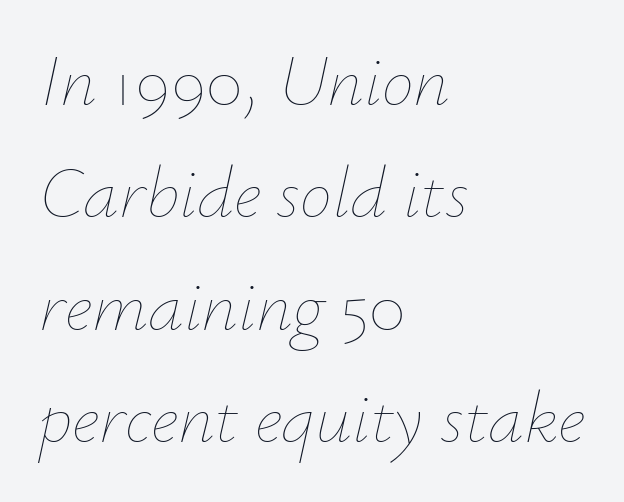
Q: Is the text bold? A: No.
Q: Is the text italic (slanted)? A: Yes, it leans right by about 12 degrees.
Q: Is the text underlined? A: No.
Q: How is the paragraph aligned? A: Left-aligned.
Q: Is the spacing between letters normal or unusually wide? A: Normal.
Q: Is the spacing between lines tight, normal or loose? A: Normal.
Q: Width (condensed, normal, or wide)? A: Normal.
Q: Stroke contrast? A: Low.
Q: x-height? A: Small.
Q: Monospaced? A: No.
